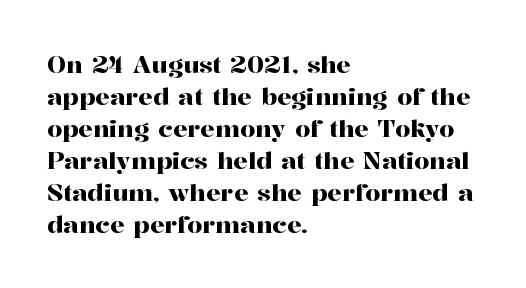
The image shows 24 px text type, upright; set left-aligned, normal line spacing (1.33x), normal letter spacing, not underlined.
